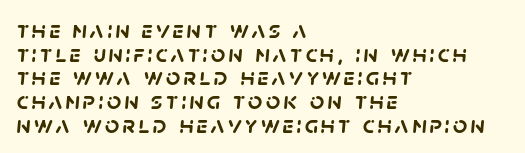
Q: Is the text bold? A: Yes.
Q: Is the text underlined? A: No.
Q: How is the paragraph aligned? A: Left-aligned.
Q: Is the spacing between lines tight, normal or loose? A: Tight.
